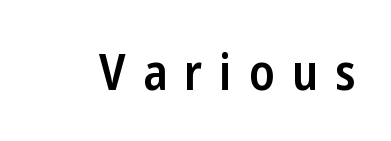
Q: Is the text bold? A: Semi-bold.
Q: Is the text italic (slanted)? A: No, it is upright.
Q: Is the typeface a serif or a sans-serif typeface? A: Sans-serif.
Q: Is the text underlined? A: No.
Q: Is the spacing between letters normal or unusually wide? A: Unusually wide.
Q: Width (condensed, normal, or wide)? A: Condensed.
Q: Stroke contrast? A: Low.
Q: x-height? A: Medium.
Q: Monospaced? A: No.
